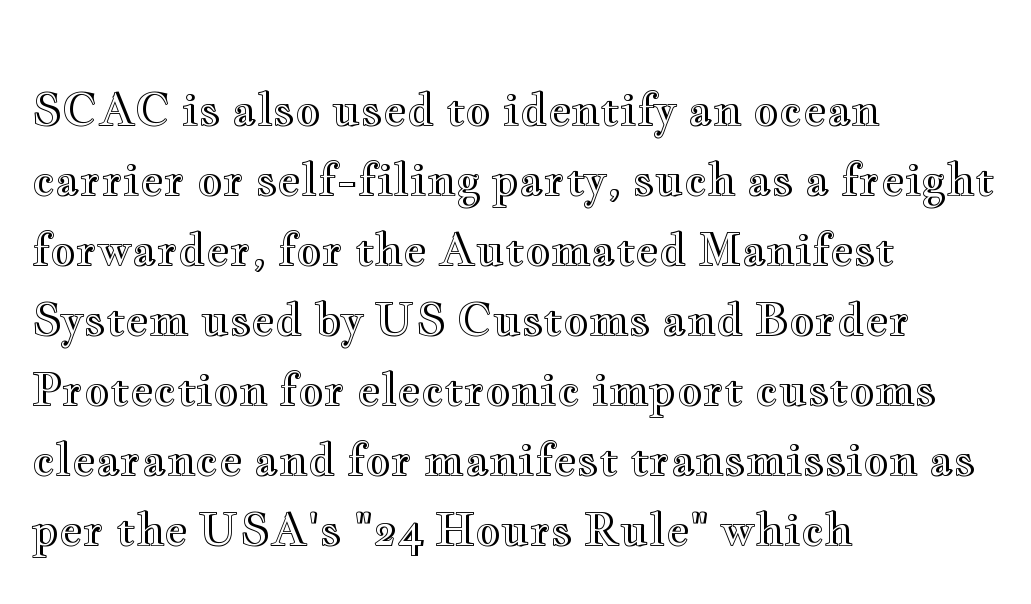
All the whitespace from short lines collects on the right. The foot of each line stays bare and open. Does the lettering tilt? It doesn't — this is upright. Honestly, the letter spacing is just normal — you wouldn't notice it. The designer left line spacing at the default.
